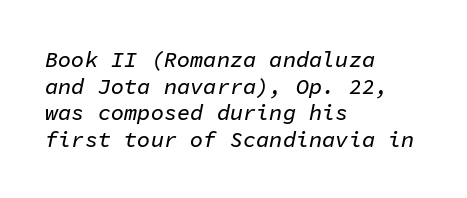
{"italic": "yes", "lean": "right", "slant_degrees": 11, "underline": "no", "align": "left", "line_spacing_ratio": 1.21, "letter_spacing": "normal", "letter_spacing_em": 0.0, "glyph_px": 22}
